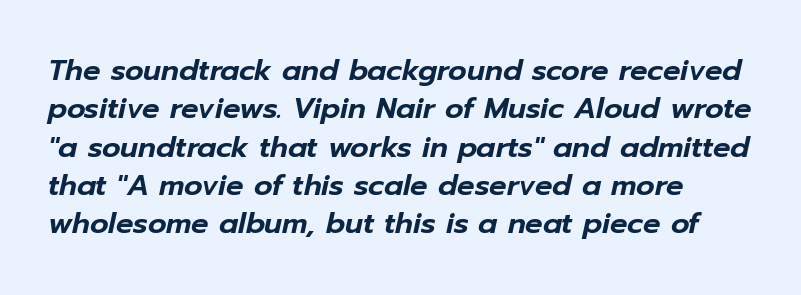
Looks like regular typesetting: each glyph gets only the width it needs. One glance says typical: line gaps are just what's usual. The passage shown leans; its letterforms are oblique. Clear beneath every line of the passage. Standard letterfit; no display-style spreading of the glyphs.
